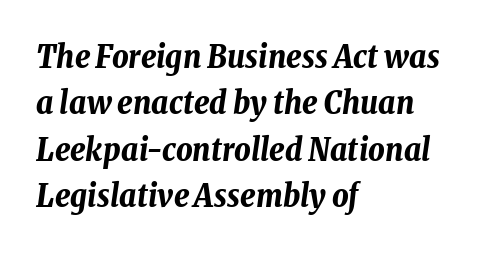
Q: Is the text bold? A: Yes.
Q: Is the text italic (slanted)? A: Yes, it leans right by about 8 degrees.
Q: Is the text underlined? A: No.
Q: How is the paragraph aligned? A: Left-aligned.
Q: Is the spacing between letters normal or unusually wide? A: Normal.
Q: Is the spacing between lines tight, normal or loose? A: Normal.
Q: Width (condensed, normal, or wide)? A: Condensed.
Q: Stroke contrast? A: Low.
Q: x-height? A: Medium.
Q: Monospaced? A: No.
